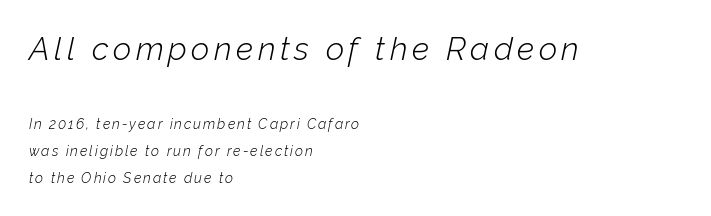
These lines were composed using italics. Rows of type keep a wide berth in the vertical direction. The text block is weighted toward the left margin, trailing off unevenly rightward. These lines are rendered in a variable-pitch font. Character size in the leading block exceeds that of the trailing block.
